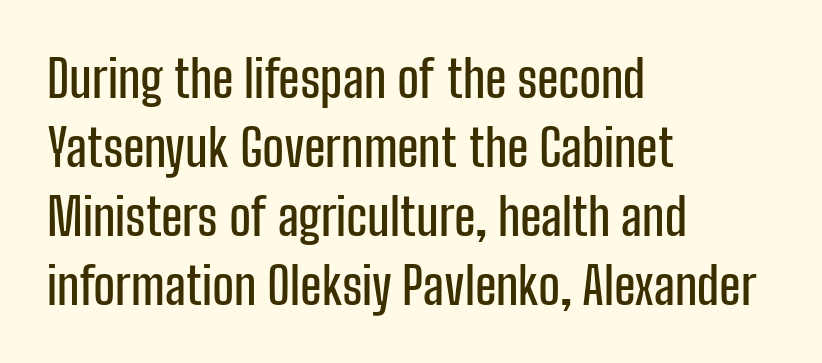
The image shows 51 px condensed sans-serif type, upright; set left-aligned, normal line spacing (1.35x), normal letter spacing, not underlined; low stroke contrast and a medium x-height.
